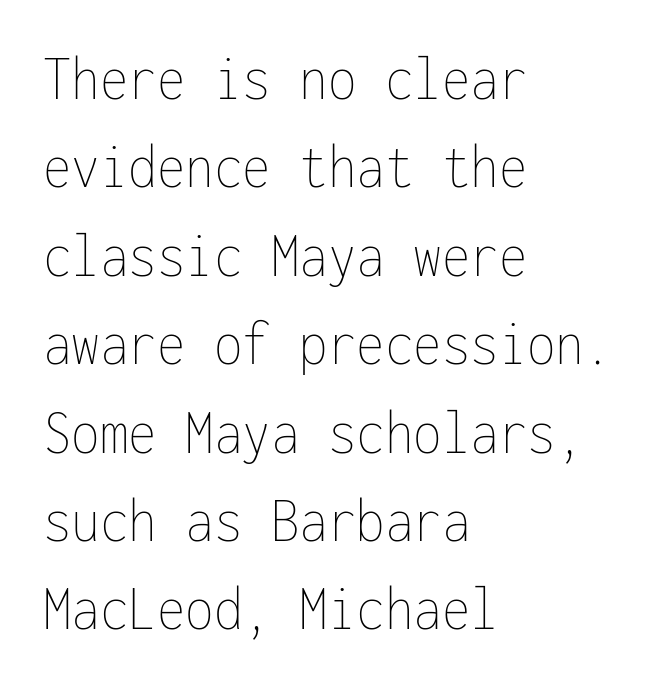
Q: Is the text bold? A: No.
Q: Is the text italic (slanted)? A: No, it is upright.
Q: Is the text underlined? A: No.
Q: How is the paragraph aligned? A: Left-aligned.
Q: Is the spacing between letters normal or unusually wide? A: Normal.
Q: Is the spacing between lines tight, normal or loose? A: Normal.
Q: Width (condensed, normal, or wide)? A: Condensed.
Q: Stroke contrast? A: Low.
Q: x-height? A: Medium.
Q: Monospaced? A: Yes.
